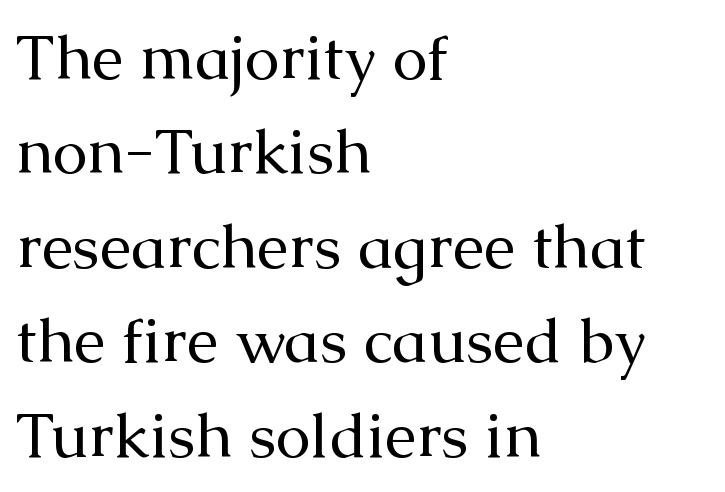
This sample is left-justified, so line endings fall wherever the words run out. Ordinary non-slanted type is in use. Are there feet on the stems? There are — it's a serif. Varying glyph widths throughout — classic text-font behaviour.
